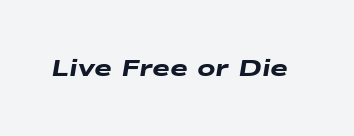
{"italic": "yes", "lean": "right", "slant_degrees": 9, "bold": "yes", "underline": "no", "letter_spacing": "normal", "letter_spacing_em": 0.0, "glyph_px": 24}
